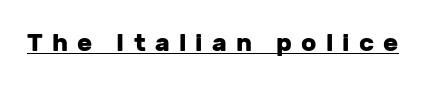
{"italic": "no", "bold": "yes", "underline": "yes", "letter_spacing": "wide", "letter_spacing_em": 0.37, "glyph_px": 25}
